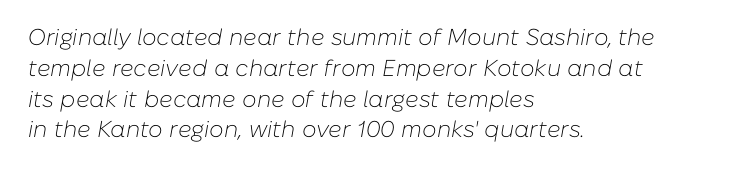
Q: Is the text bold? A: No.
Q: Is the text italic (slanted)? A: Yes, it leans right by about 10 degrees.
Q: Is the text underlined? A: No.
Q: How is the paragraph aligned? A: Left-aligned.
Q: Is the spacing between letters normal or unusually wide? A: Normal.
Q: Is the spacing between lines tight, normal or loose? A: Normal.
